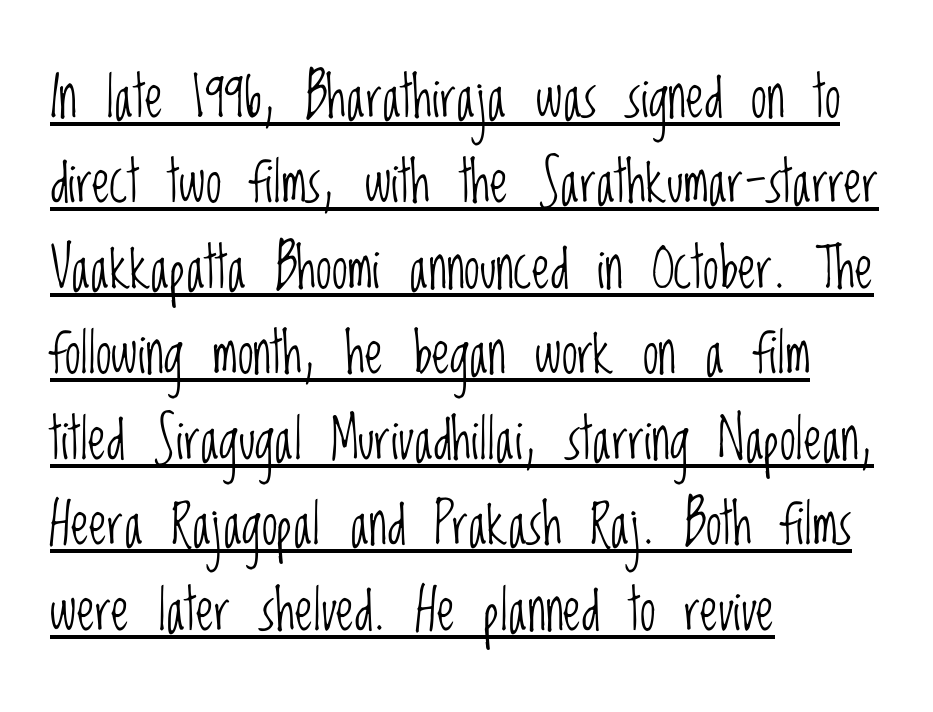
Q: Is the text bold? A: No.
Q: Is the text italic (slanted)? A: No, it is upright.
Q: Is the typeface a serif or a sans-serif typeface? A: Sans-serif.
Q: Is the text underlined? A: Yes.
Q: How is the paragraph aligned? A: Left-aligned.
Q: Is the spacing between letters normal or unusually wide? A: Normal.
Q: Is the spacing between lines tight, normal or loose? A: Normal.
Q: Width (condensed, normal, or wide)? A: Condensed.
Q: Stroke contrast? A: Low.
Q: x-height? A: Large.
Q: Monospaced? A: No.
